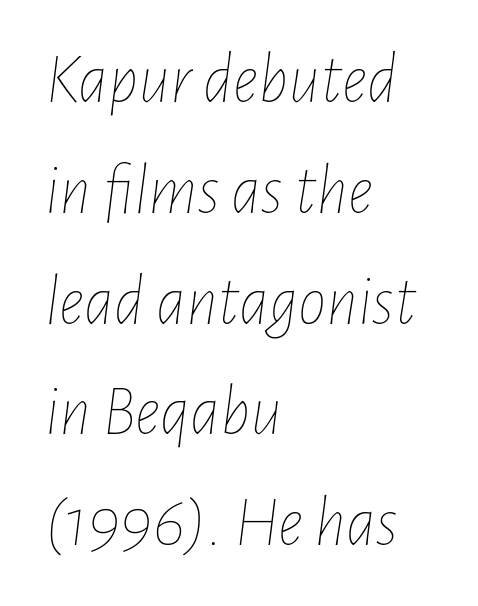
A bare baseline throughout the passage. On a weight scale, this lands at 450 or below. Nothing unusual about the tracking: characters are spaced as the font intends. Horizontally, the lines are justified to the leading edge only. The face used here is proportionally spaced, like ordinary book or web type. How would I describe the line gaps? Plain and ordinary.
